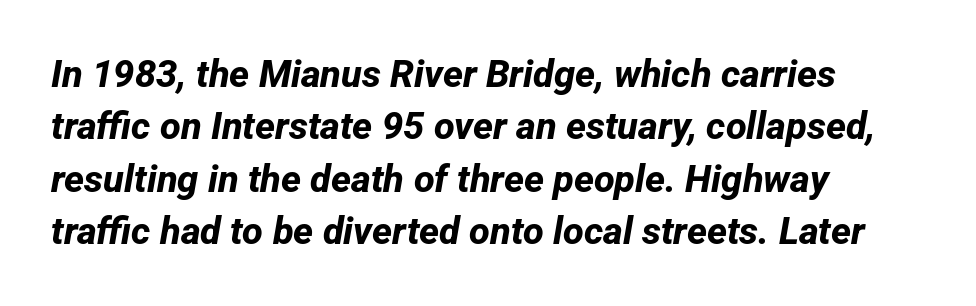
Q: Is the text bold? A: Yes.
Q: Is the typeface a serif or a sans-serif typeface? A: Sans-serif.
Q: Is the text underlined? A: No.
Q: How is the paragraph aligned? A: Left-aligned.
Q: Is the spacing between letters normal or unusually wide? A: Normal.
Q: Is the spacing between lines tight, normal or loose? A: Normal.
Q: Width (condensed, normal, or wide)? A: Normal.
Q: Stroke contrast? A: Low.
Q: x-height? A: Medium.
Q: Monospaced? A: No.
